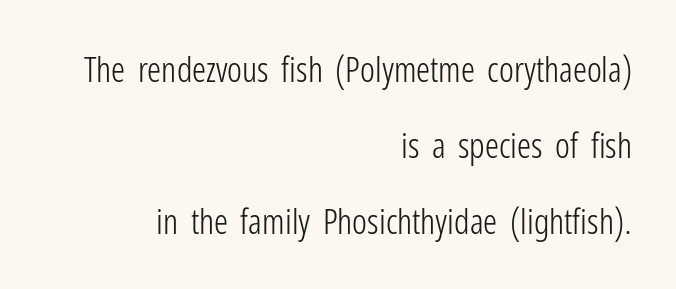
Q: Is the text bold? A: No.
Q: Is the text italic (slanted)? A: No, it is upright.
Q: Is the typeface a serif or a sans-serif typeface? A: Sans-serif.
Q: Is the text underlined? A: No.
Q: How is the paragraph aligned? A: Right-aligned.
Q: Is the spacing between letters normal or unusually wide? A: Normal.
Q: Is the spacing between lines tight, normal or loose? A: Loose.
Q: Width (condensed, normal, or wide)? A: Condensed.
Q: Stroke contrast? A: Low.
Q: x-height? A: Medium.
Q: Monospaced? A: No.
